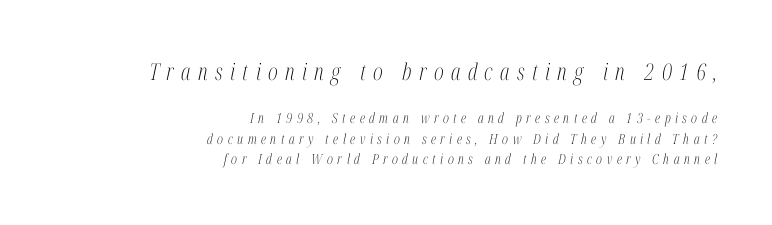
The image shows 23 px text type, italic (leaning right); set right-aligned, normal line spacing (1.49x), unusually wide letter spacing (+0.32 em), not underlined; the first (top) block is 1.64x larger.
